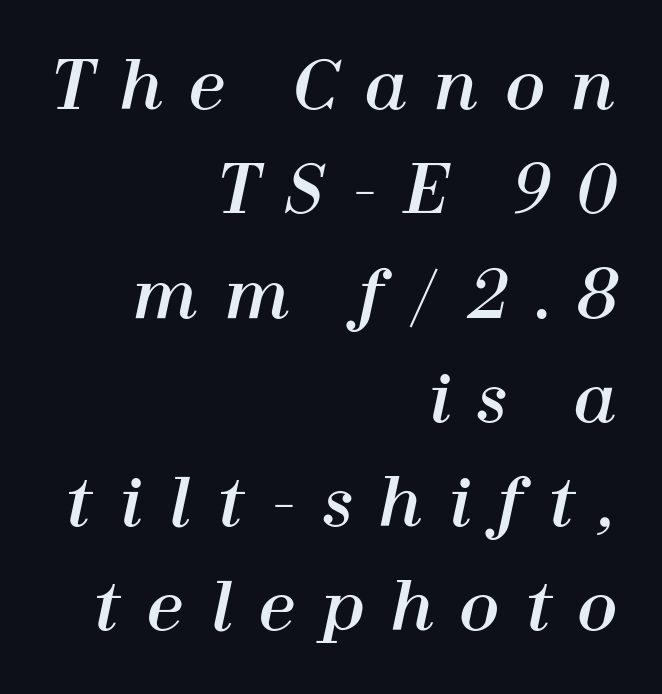
{"italic": "yes", "lean": "right", "slant_degrees": 12, "width": "normal", "stroke_contrast": "high", "x_height": "medium", "monospaced": "no", "underline": "no", "align": "right", "line_spacing": "normal", "line_spacing_ratio": 1.58, "letter_spacing": "wide", "letter_spacing_em": 0.4, "glyph_px": 66}
